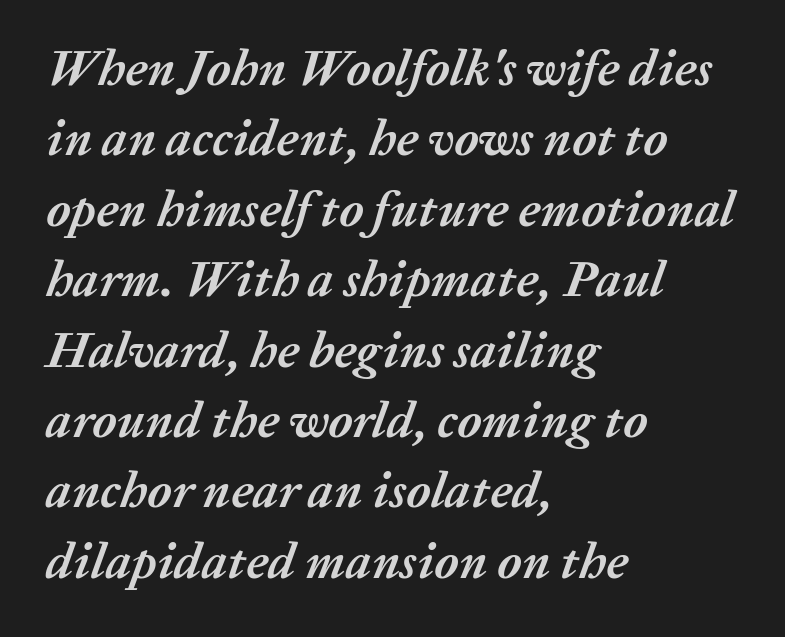
Q: Is the text bold? A: Yes.
Q: Is the text italic (slanted)? A: Yes, it leans right by about 20 degrees.
Q: Is the text underlined? A: No.
Q: How is the paragraph aligned? A: Left-aligned.
Q: Is the spacing between letters normal or unusually wide? A: Normal.
Q: Is the spacing between lines tight, normal or loose? A: Normal.
Q: Width (condensed, normal, or wide)? A: Normal.
Q: Stroke contrast? A: Medium.
Q: x-height? A: Medium.
Q: Monospaced? A: No.
